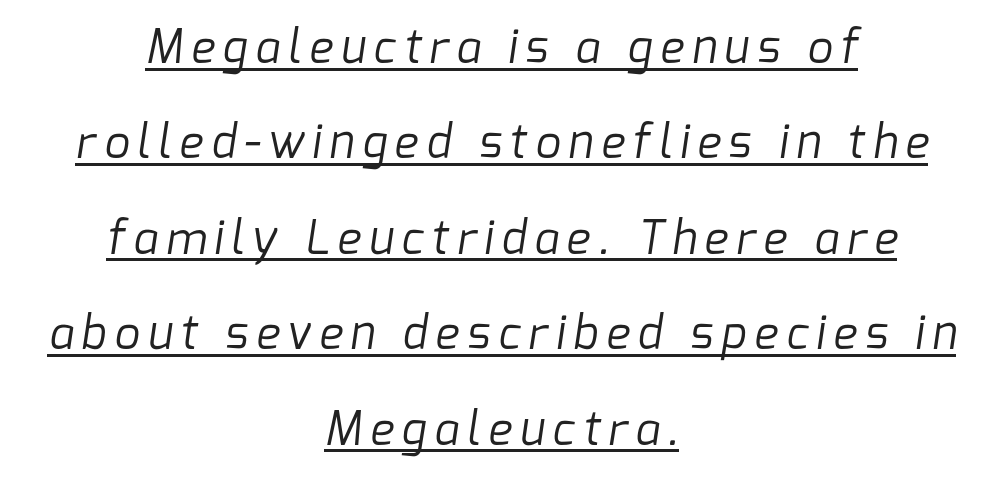
{"serif": "no", "bold": "no", "weight": "regular", "width": "normal", "stroke_contrast": "low", "x_height": "medium", "monospaced": "no", "underline": "yes", "align": "center", "line_spacing": "loose", "line_spacing_ratio": 2.12, "glyph_px": 45}
